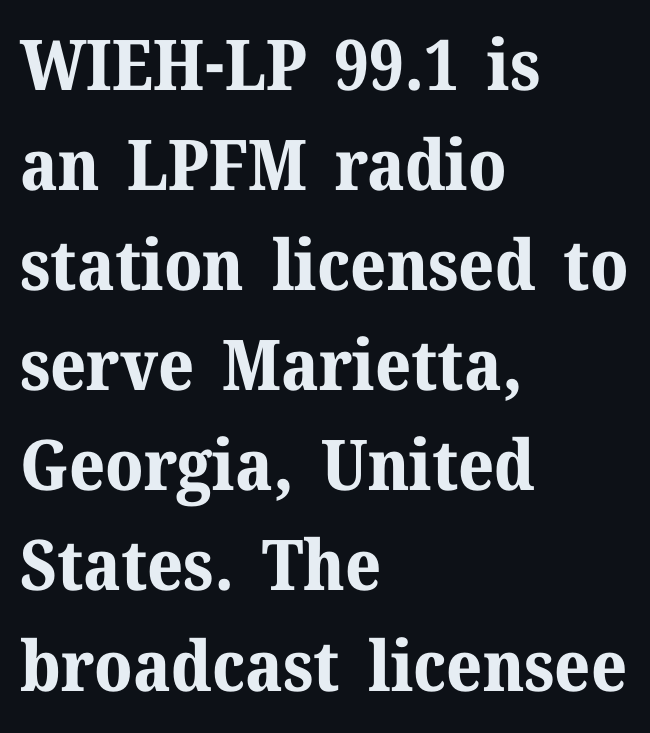
Check the space under the baseline: it is left empty. Honestly, the letter spacing is just normal — you wouldn't notice it. Check where the strokes stop: tiny serifs finish them off. Rendered with straight, roman letterforms. You could not count columns in this text — the font is proportionally spaced.
